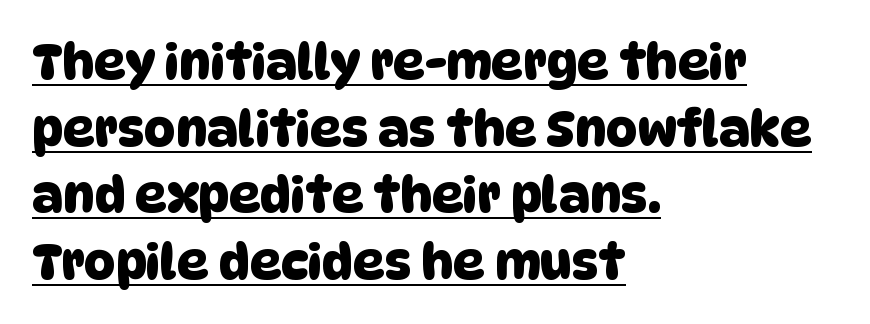
Q: Is the typeface a serif or a sans-serif typeface? A: Sans-serif.
Q: Is the text underlined? A: Yes.
Q: How is the paragraph aligned? A: Left-aligned.
Q: Is the spacing between letters normal or unusually wide? A: Normal.
Q: Is the spacing between lines tight, normal or loose? A: Normal.
Q: Width (condensed, normal, or wide)? A: Normal.
Q: Stroke contrast? A: Low.
Q: x-height? A: Large.
Q: Monospaced? A: No.
